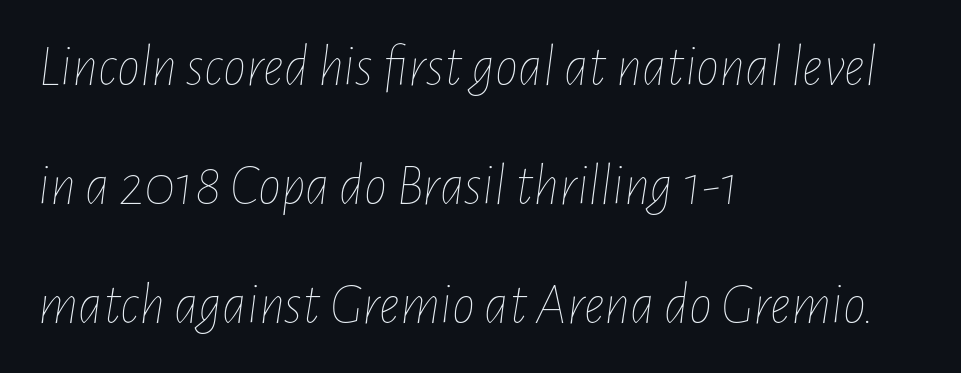
Clear beneath every line of the passage. The text block is weighted toward the left margin, trailing off unevenly rightward. Whoever set this chose breathing room over compactness in the vertical rhythm. Style check: oblique. Observe the ordinary spacing: letters are neighbours, not strangers.
